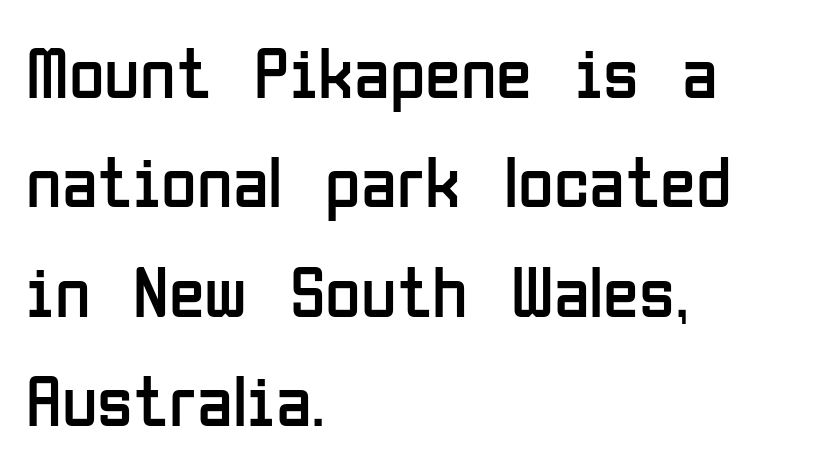
Q: Is the text bold? A: No.
Q: Is the text italic (slanted)? A: No, it is upright.
Q: Is the typeface a serif or a sans-serif typeface? A: Sans-serif.
Q: Is the text underlined? A: No.
Q: How is the paragraph aligned? A: Left-aligned.
Q: Is the spacing between letters normal or unusually wide? A: Normal.
Q: Is the spacing between lines tight, normal or loose? A: Normal.
Q: Width (condensed, normal, or wide)? A: Condensed.
Q: Stroke contrast? A: Low.
Q: x-height? A: Medium.
Q: Monospaced? A: No.
